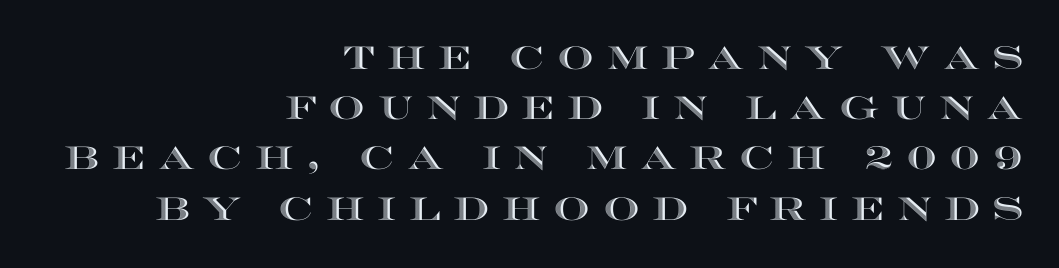
The image shows 32 px wide type, upright; set right-aligned, normal line spacing (1.57x), unusually wide letter spacing (+0.39 em), not underlined; a large x-height.
